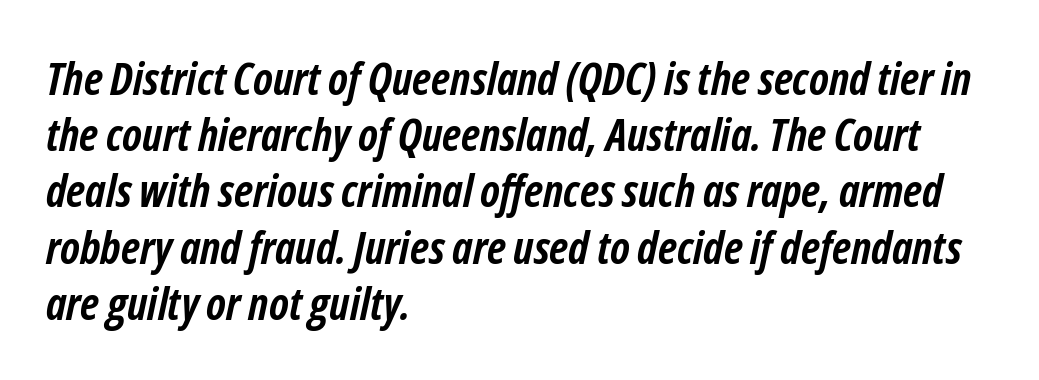
Pretty heavy lettering here — definitely bold. Whoever set this chose a conventional vertical rhythm. If you drew a line through each stem, it would be angled. Caption: standard tracking, unaltered. A student would call this left alignment; a typographer would say flush left, rag right. Each letter keeps its own natural width here, so spacing adapts to shape.
